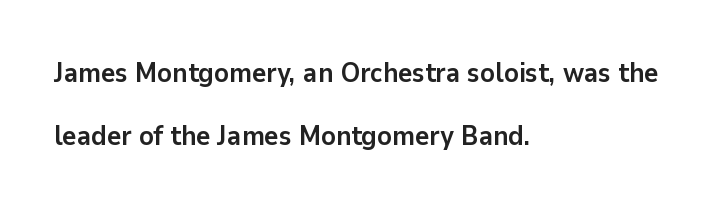
{"italic": "no", "bold": "yes", "underline": "no", "align": "left", "line_spacing": "loose", "line_spacing_ratio": 2.32, "letter_spacing": "normal", "letter_spacing_em": 0.0, "glyph_px": 27}
